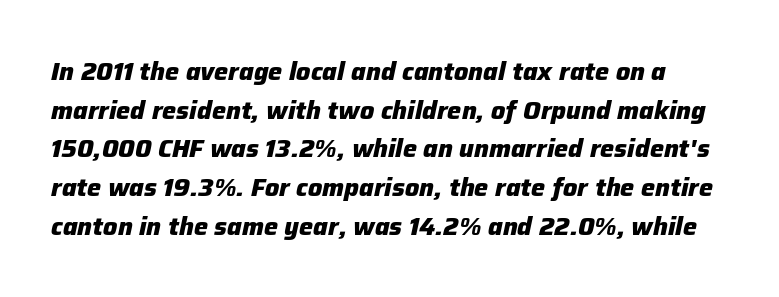
{"italic": "yes", "lean": "right", "slant_degrees": 12, "bold": "yes", "underline": "no", "line_spacing": "normal", "line_spacing_ratio": 1.55, "letter_spacing": "normal", "letter_spacing_em": 0.0, "glyph_px": 25}
